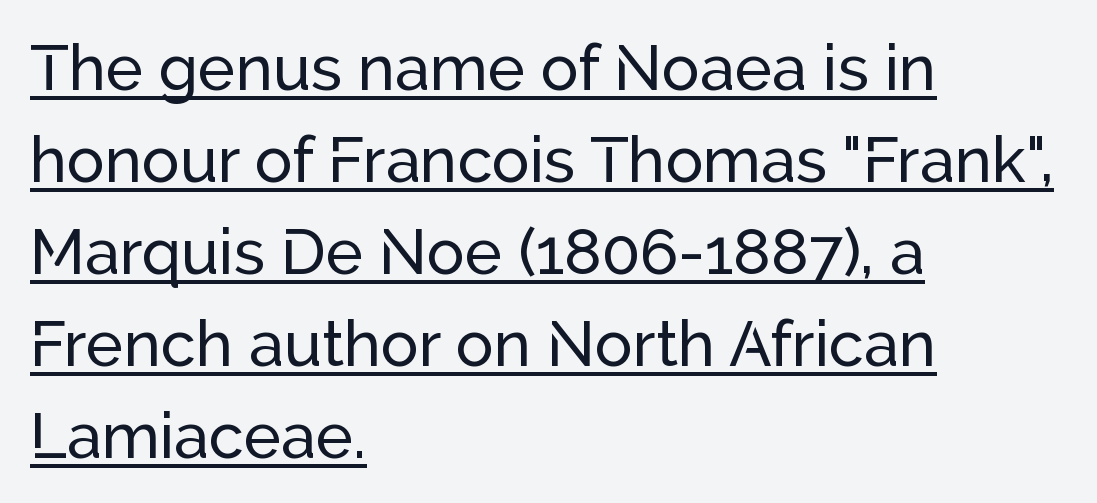
The image shows 63 px sans-serif type, upright; set left-aligned, normal line spacing (1.46x), normal letter spacing, underlined; low stroke contrast and a medium x-height.
